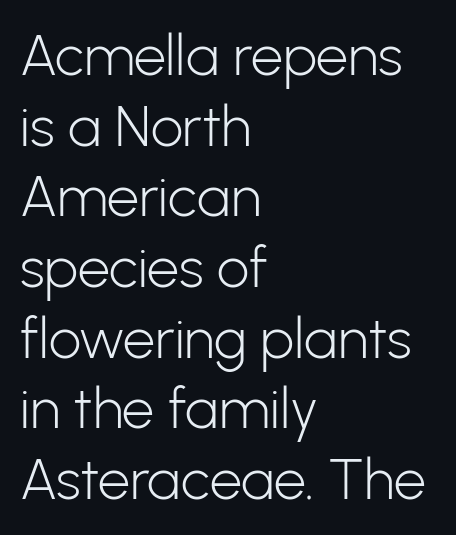
Q: Is the text bold? A: No.
Q: Is the text italic (slanted)? A: No, it is upright.
Q: Is the typeface a serif or a sans-serif typeface? A: Sans-serif.
Q: Is the text underlined? A: No.
Q: How is the paragraph aligned? A: Left-aligned.
Q: Is the spacing between letters normal or unusually wide? A: Normal.
Q: Width (condensed, normal, or wide)? A: Normal.
Q: Stroke contrast? A: Low.
Q: x-height? A: Medium.
Q: Monospaced? A: No.
